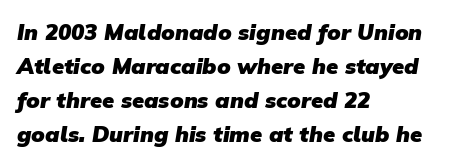
The image shows 22 px bold type; set left-aligned, normal line spacing (1.54x), normal letter spacing, not underlined.
